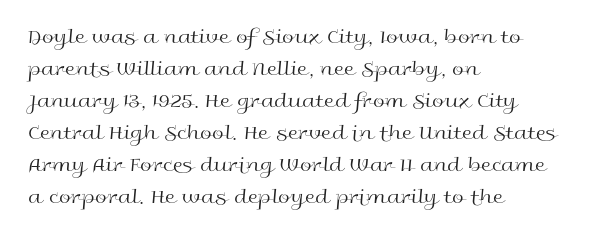
The image shows 21 px text type, upright; set left-aligned, normal line spacing (1.52x), normal letter spacing, not underlined.
